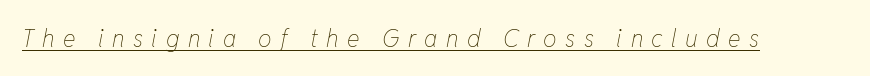
{"italic": "yes", "lean": "right", "slant_degrees": 11, "bold": "no", "underline": "yes", "letter_spacing": "wide", "letter_spacing_em": 0.35, "glyph_px": 24}
